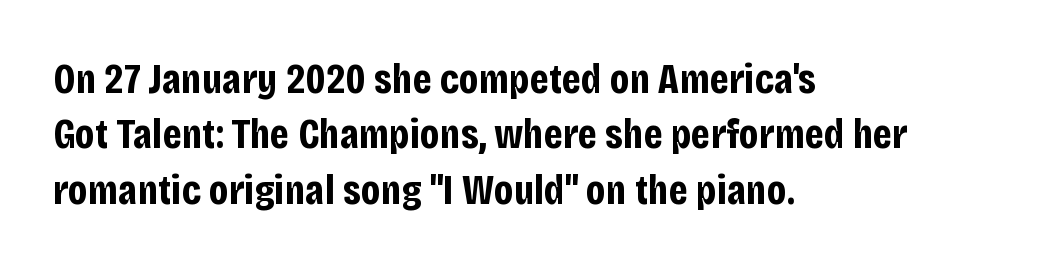
The glyphs have the mass of a bold cut. A typesetter would call this proportional, since set widths differ per character. Only glyphs here, with clear space below each row. The line texture is even and compact thanks to regular tracking.
